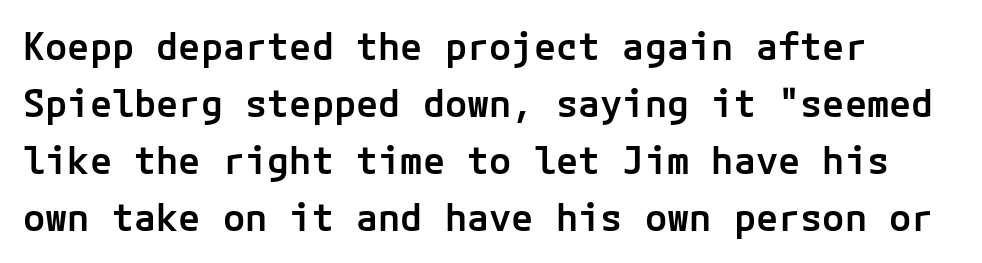
Every stem runs plumb, perpendicular to the baseline. Students, this is semibold: more ink than regular, less than bold. Regarding serifs, this sample does without them. The line-height multiplier appears to be the usual default. The type is set solid horizontally, with unmodified tracking. Type without underlining.
